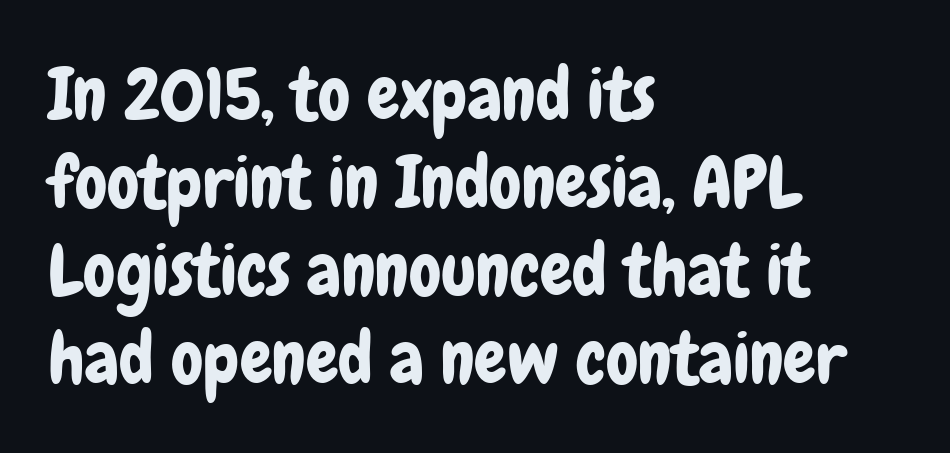
This rendering leaves character spacing at its baseline value. Do the characters align in a grid? No, the font is proportional. Nobody drew a line under any word here. This is the regular roman posture of the typeface. What kind of face is this? One without serifs — a sans.
